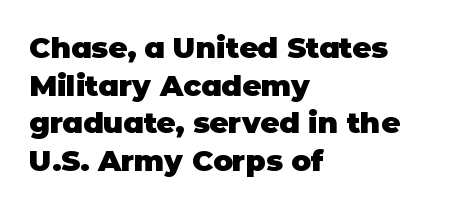
The image shows 29 px heavy sans-serif type, upright; set left-aligned, normal line spacing (1.3x), normal letter spacing, not underlined; low stroke contrast and a large x-height.
